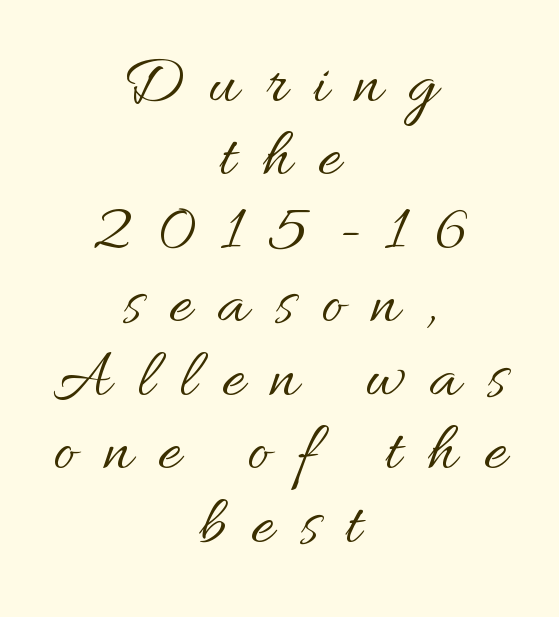
The image shows 68 px regular-weight type; set centered, tight line spacing (1.08x), unusually wide letter spacing (+0.39 em), not underlined; medium stroke contrast and a small x-height.
